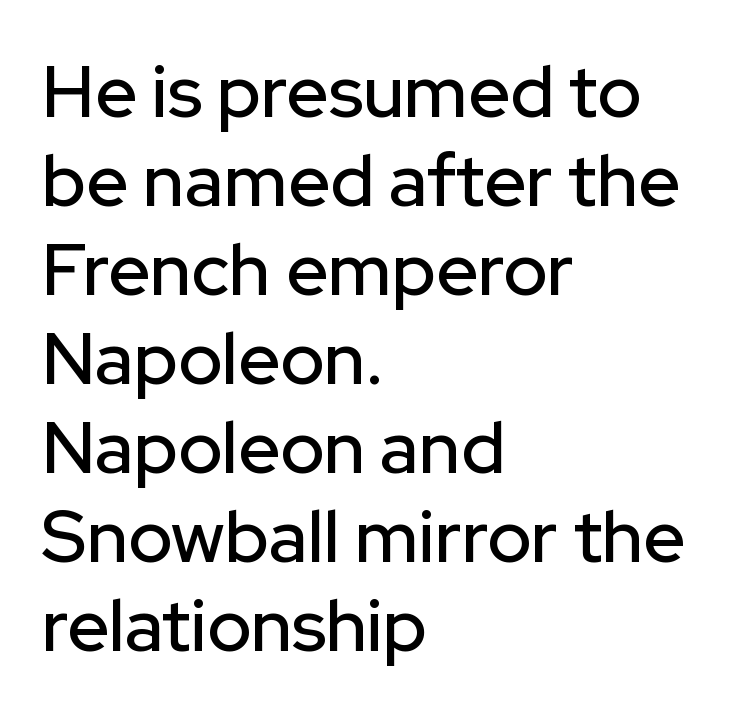
The image shows 73 px sans-serif type, upright; set left-aligned, line spacing 1.22x, normal letter spacing, not underlined; low stroke contrast and a medium x-height.
